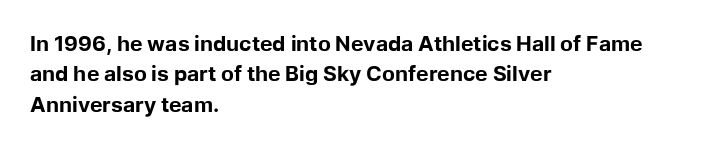
The image shows 21 px bold type, upright; set left-aligned, normal line spacing (1.45x), normal letter spacing, not underlined.
